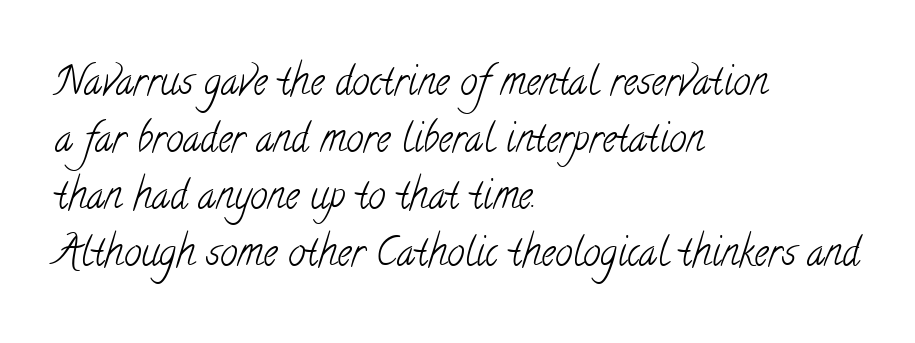
Q: Is the text bold? A: No.
Q: Is the text underlined? A: No.
Q: How is the paragraph aligned? A: Left-aligned.
Q: Is the spacing between letters normal or unusually wide? A: Normal.
Q: Is the spacing between lines tight, normal or loose? A: Normal.
Q: Width (condensed, normal, or wide)? A: Condensed.
Q: Stroke contrast? A: Low.
Q: x-height? A: Small.
Q: Monospaced? A: No.
